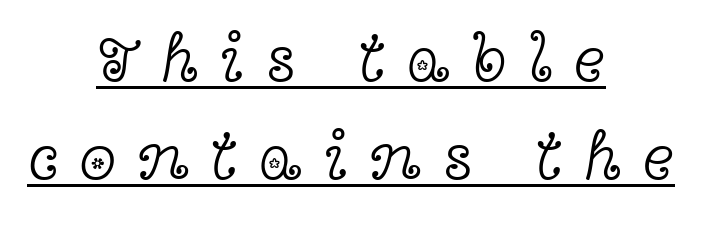
The image shows 67 px light, wide serif type; set centered, normal line spacing (1.46x), unusually wide letter spacing (+0.32 em), underlined; a medium x-height.
